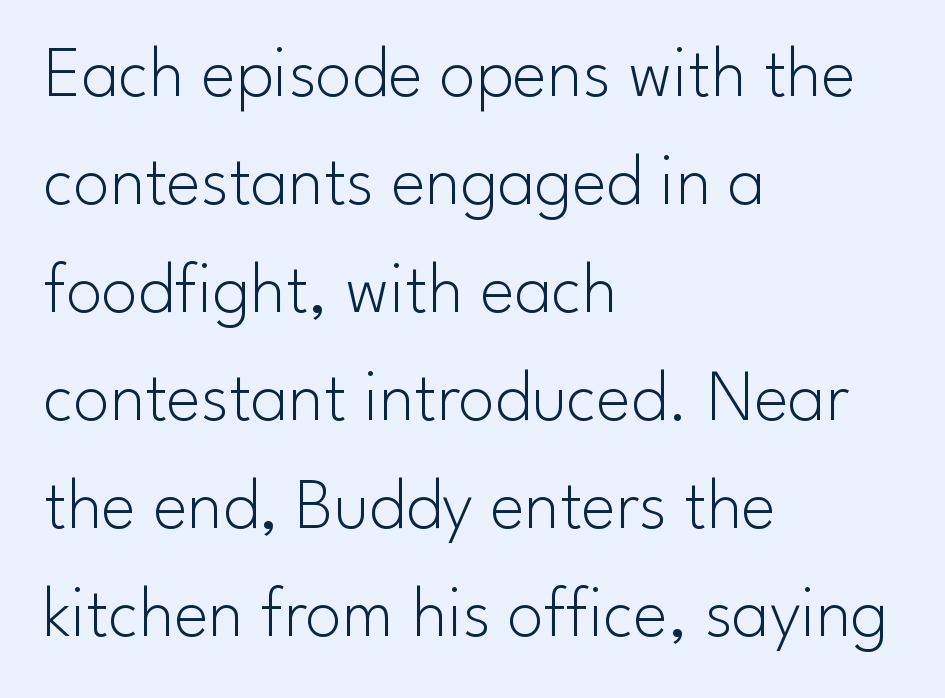
Weight class: somewhere from thin through regular. Notice how descenders clear the ascenders below comfortably — that's standard leading. Check the space under the baseline: it is left empty. Every stem runs plumb, perpendicular to the baseline.
